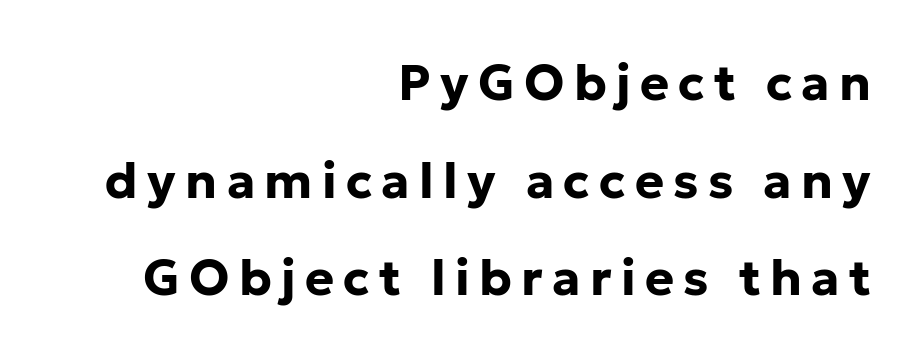
The ragged edge is on the left, which tells us the setting is flush right. Type style note: lacks serifs. The baseline area is clear. The passage shown is typed in a proportional face where columns would drift. Typesetter's note: full bold, strokes at maximum text heaviness. No italicization has been applied; the sample stays upright.
